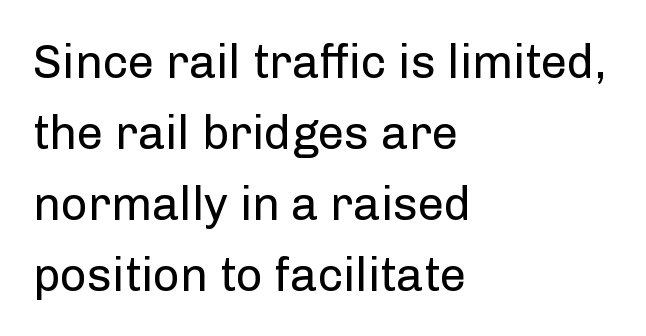
Q: Is the text bold? A: No.
Q: Is the text italic (slanted)? A: No, it is upright.
Q: Is the typeface a serif or a sans-serif typeface? A: Sans-serif.
Q: Is the text underlined? A: No.
Q: How is the paragraph aligned? A: Left-aligned.
Q: Is the spacing between letters normal or unusually wide? A: Normal.
Q: Is the spacing between lines tight, normal or loose? A: Normal.
Q: Width (condensed, normal, or wide)? A: Normal.
Q: Stroke contrast? A: Low.
Q: x-height? A: Medium.
Q: Monospaced? A: No.
